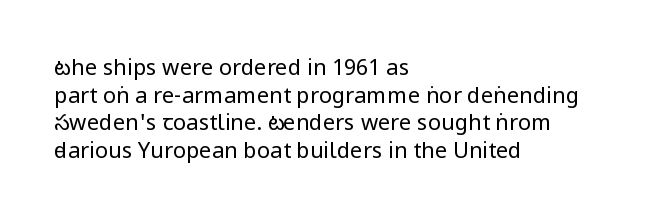
Q: Is the text bold? A: No.
Q: Is the text italic (slanted)? A: No, it is upright.
Q: Is the text underlined? A: No.
Q: How is the paragraph aligned? A: Left-aligned.
Q: Is the spacing between letters normal or unusually wide? A: Normal.
Q: Is the spacing between lines tight, normal or loose? A: Normal.
